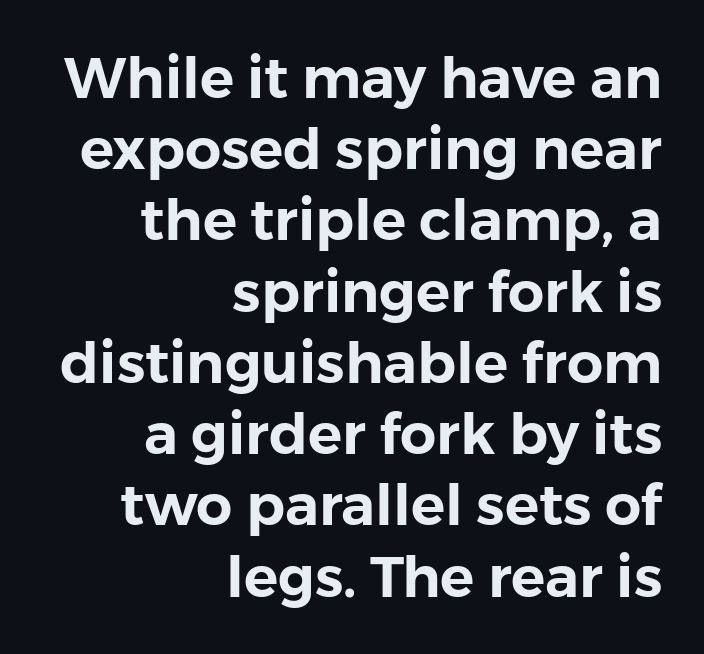
The space beneath each line is pristine and unruled. Casual observation: everything's shoved over to the right. Interline gaps are of average width in this sample. Is this a fixed-width face? No — the glyphs have proportional, varying widths.
